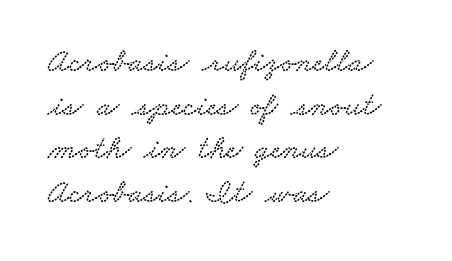
{"serif": "yes", "width": "wide", "stroke_contrast": "low", "x_height": "small", "monospaced": "no", "underline": "no", "align": "left", "line_spacing": "normal", "line_spacing_ratio": 1.32, "letter_spacing": "normal", "letter_spacing_em": 0.0, "glyph_px": 33}
